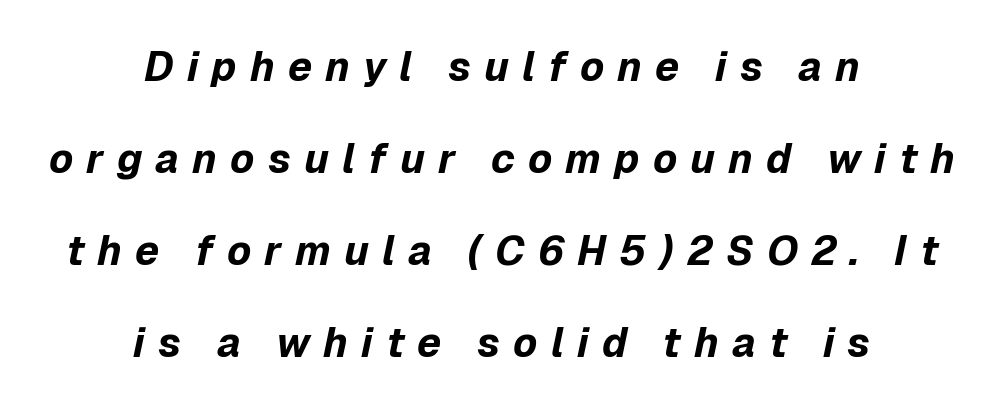
The image shows 41 px bold type, italic (leaning right); set centered, loose line spacing (2.24x), unusually wide letter spacing (+0.32 em), not underlined; low stroke contrast and a medium x-height.
